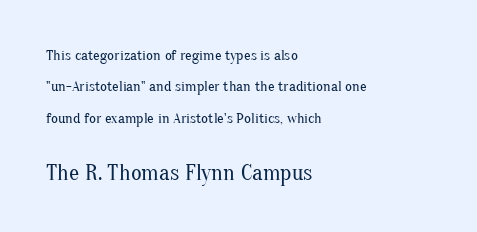
{"italic": "no", "bold": "no", "underline": "no", "align": "left", "line_spacing": "loose", "line_spacing_ratio": 2.1, "letter_spacing": "normal", "letter_spacing_em": 0.0, "larger_block": "second", "size_ratio": 1.53, "glyph_px": 23}
